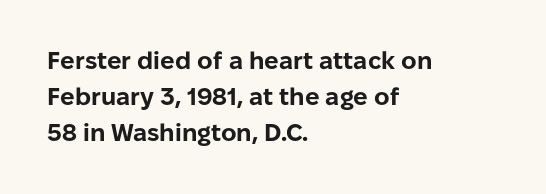
Q: Is the text bold? A: Yes.
Q: Is the text italic (slanted)? A: No, it is upright.
Q: Is the text underlined? A: No.
Q: How is the paragraph aligned? A: Left-aligned.
Q: Is the spacing between letters normal or unusually wide? A: Normal.
Q: Is the spacing between lines tight, normal or loose? A: Normal.
